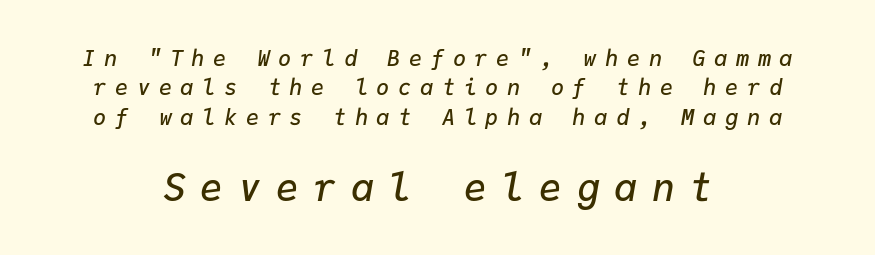
{"italic": "yes", "lean": "right", "slant_degrees": 9, "bold": "semi", "weight": "semibold", "width": "normal", "stroke_contrast": "low", "x_height": "medium", "monospaced": "yes", "underline": "no", "align": "center", "line_spacing": "normal", "line_spacing_ratio": 1.34, "letter_spacing": "wide", "letter_spacing_em": 0.39, "larger_block": "second", "size_ratio": 1.73, "glyph_px": 38}
